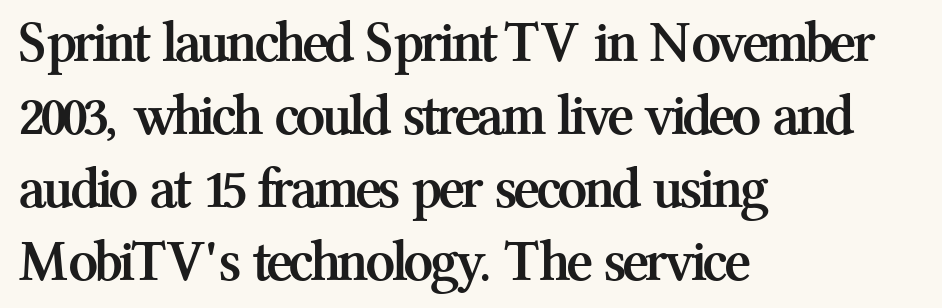
The image shows 59 px semibold serif type, upright; set left-aligned, line spacing 1.24x, normal letter spacing, not underlined; medium stroke contrast and a medium x-height.
